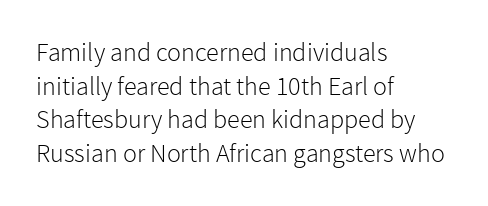
Interline gaps are of average width in this sample. In terms of posture, this sample is upright. Teacher's note: observe the even left margin — that is flush-left alignment. The cut favours lightness, reaching ordinary text weight at its darkest.
